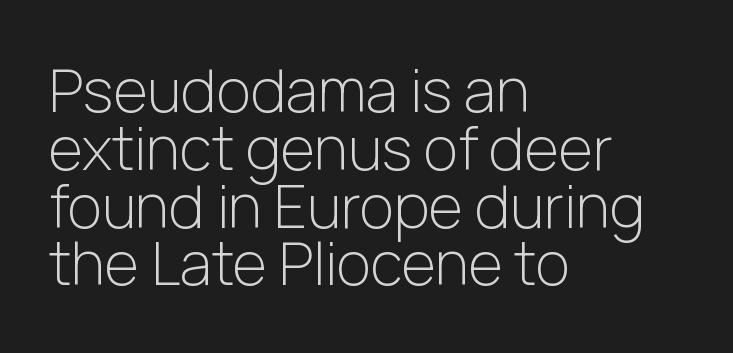
The image shows 59 px light sans-serif type, upright; set left-aligned, tight line spacing (0.98x), normal letter spacing, not underlined; low stroke contrast and a medium x-height.
